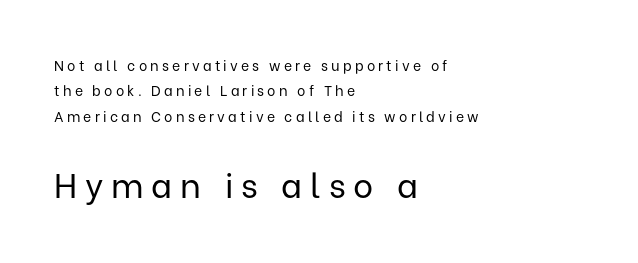
{"serif": "no", "italic": "no", "bold": "no", "weight": "regular", "width": "normal", "stroke_contrast": "low", "x_height": "medium", "monospaced": "no", "underline": "no", "align": "left", "line_spacing_ratio": 1.81, "letter_spacing": "wide", "letter_spacing_em": 0.23, "larger_block": "second", "size_ratio": 2.43, "glyph_px": 34}
